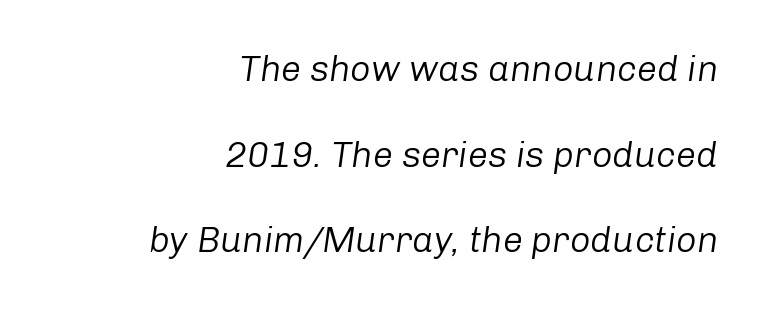
Q: Is the text bold? A: No.
Q: Is the text italic (slanted)? A: Yes, it leans right by about 8 degrees.
Q: Is the text underlined? A: No.
Q: How is the paragraph aligned? A: Right-aligned.
Q: Is the spacing between letters normal or unusually wide? A: Normal.
Q: Is the spacing between lines tight, normal or loose? A: Loose.
Q: Width (condensed, normal, or wide)? A: Normal.
Q: Stroke contrast? A: Low.
Q: x-height? A: Medium.
Q: Monospaced? A: No.
